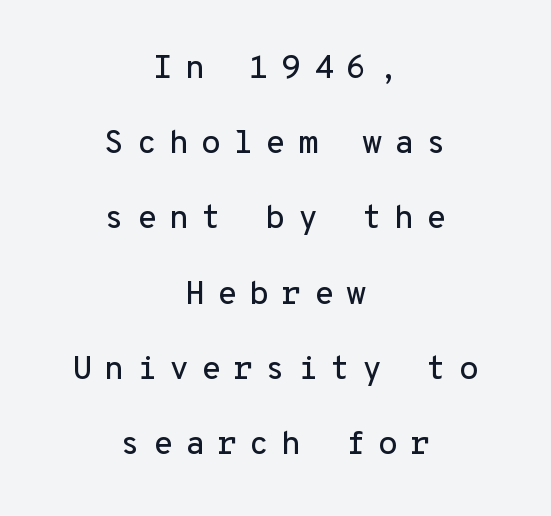
Is the block centered? Yes — each line is placed symmetrically about the middle. Think of a typewriter: that constant character pitch is what you see here. Posture: upright roman. Loose tracking; the words dissolve into strings of separated letters. This rendering features lettering with no underline.
